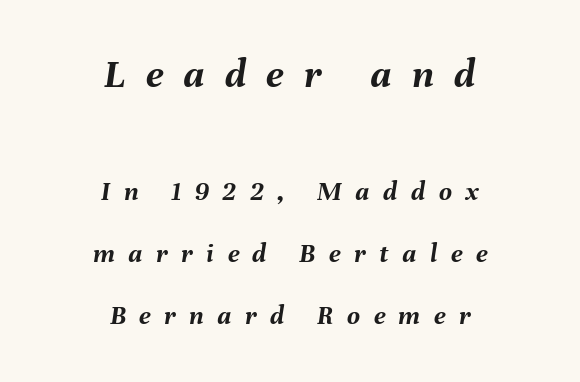
The image shows 42 px semibold type, italic (leaning right); set centered, loose line spacing (2.21x), unusually wide letter spacing (+0.48 em), not underlined; the first (top) block is 1.5x larger; medium stroke contrast and a medium x-height.
